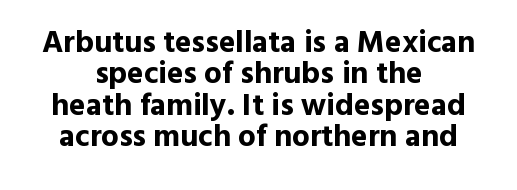
Q: Is the text bold? A: Yes.
Q: Is the text italic (slanted)? A: No, it is upright.
Q: Is the typeface a serif or a sans-serif typeface? A: Sans-serif.
Q: Is the text underlined? A: No.
Q: How is the paragraph aligned? A: Centered.
Q: Is the spacing between letters normal or unusually wide? A: Normal.
Q: Is the spacing between lines tight, normal or loose? A: Tight.
Q: Width (condensed, normal, or wide)? A: Normal.
Q: x-height? A: Medium.
Q: Monospaced? A: No.
